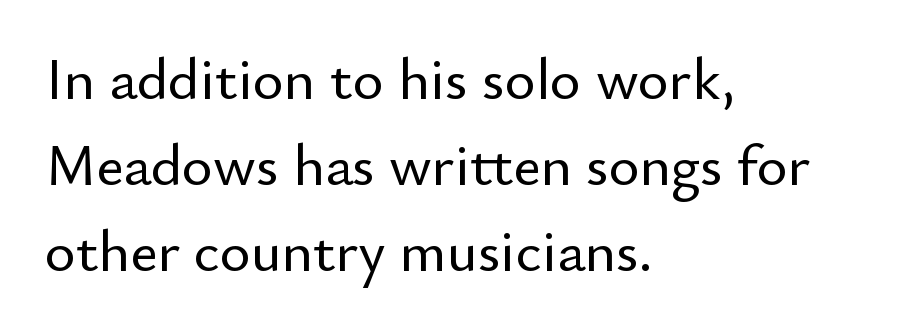
{"serif": "no", "italic": "no", "width": "normal", "stroke_contrast": "low", "x_height": "small", "monospaced": "no", "underline": "no", "align": "left", "line_spacing": "normal", "line_spacing_ratio": 1.46, "letter_spacing": "normal", "letter_spacing_em": 0.0, "glyph_px": 59}
